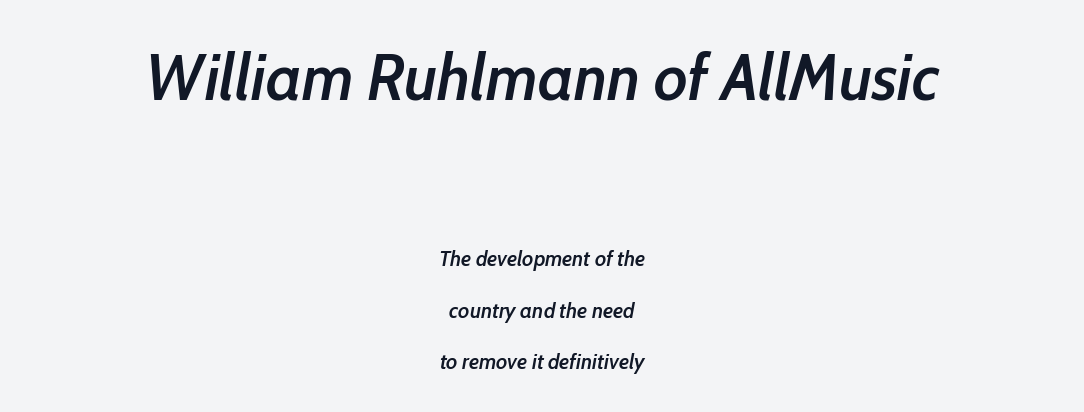
The image shows 66 px semibold, condensed type, italic (leaning right); set centered, loose line spacing (2.35x), normal letter spacing, not underlined; the first (top) block is 3.0x larger; low stroke contrast and a medium x-height.
